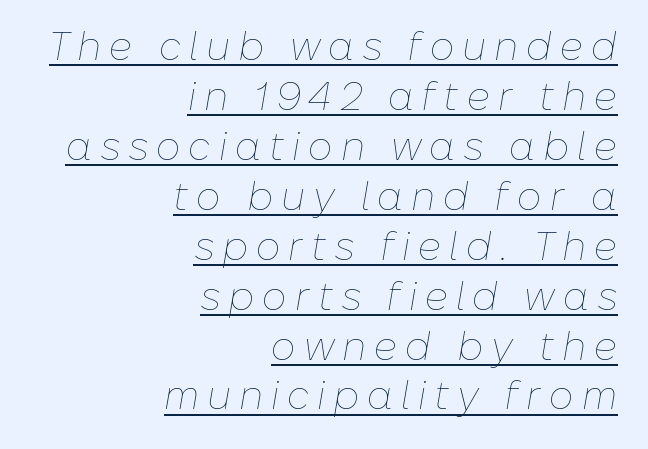
The image shows 39 px thin type, italic (leaning right); set right-aligned, normal line spacing (1.28x), unusually wide letter spacing (+0.2 em), underlined; low stroke contrast and a medium x-height.
